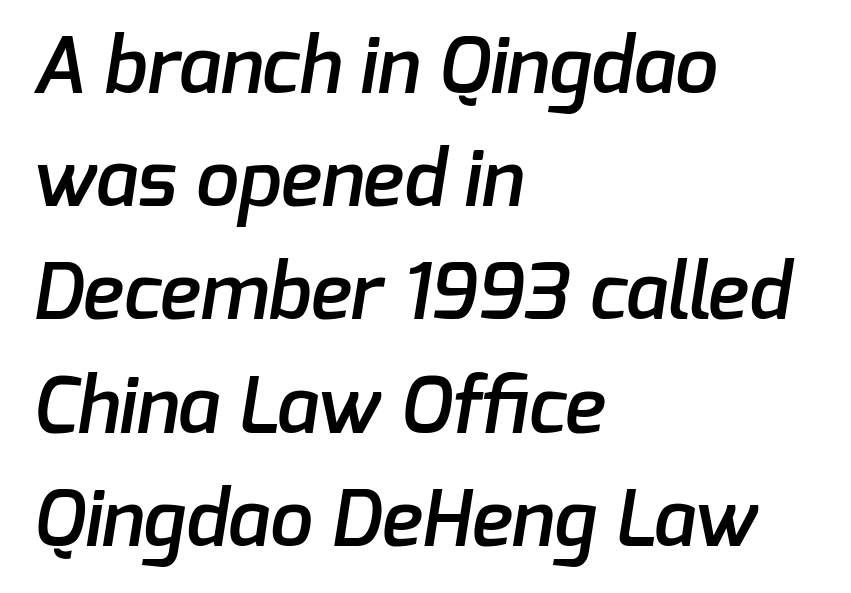
{"serif": "no", "bold": "semi", "weight": "semibold", "width": "normal", "stroke_contrast": "low", "x_height": "medium", "monospaced": "no", "underline": "no", "align": "left", "line_spacing": "normal", "line_spacing_ratio": 1.47, "letter_spacing": "normal", "letter_spacing_em": 0.0, "glyph_px": 77}
